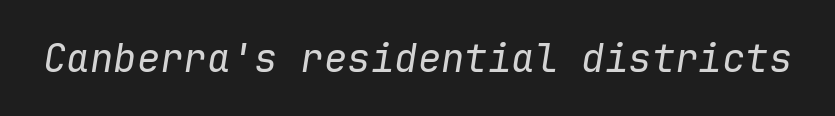
The image shows 39 px regular-weight type, italic (leaning right), monospaced; set normal letter spacing, not underlined; low stroke contrast and a medium x-height.
